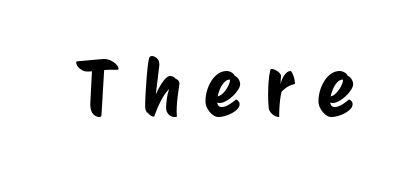
{"serif": "no", "width": "condensed", "stroke_contrast": "low", "x_height": "large", "monospaced": "no", "underline": "no", "letter_spacing": "wide", "letter_spacing_em": 0.3, "glyph_px": 78}
